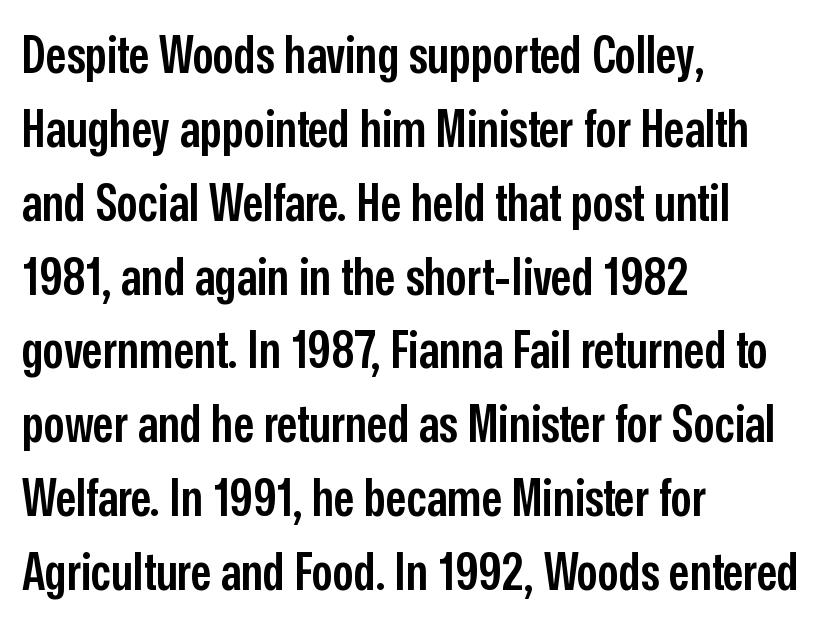
{"serif": "no", "italic": "no", "bold": "semi", "weight": "semibold", "width": "condensed", "stroke_contrast": "low", "x_height": "medium", "monospaced": "no", "underline": "no", "align": "left", "line_spacing": "normal", "line_spacing_ratio": 1.42, "letter_spacing": "normal", "letter_spacing_em": 0.0, "glyph_px": 52}
